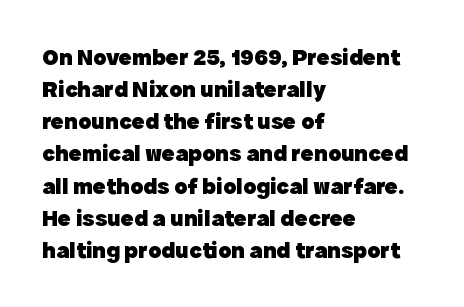
Heavy-handed strokes throughout: this text is bold. Ordinary non-slanted type is in use. The text block is weighted toward the left margin, trailing off unevenly rightward. Students, observe: this is what conventionally led text looks like. Students, note that the glyphs here touch the page at normal intervals. The words here are not underlined.
